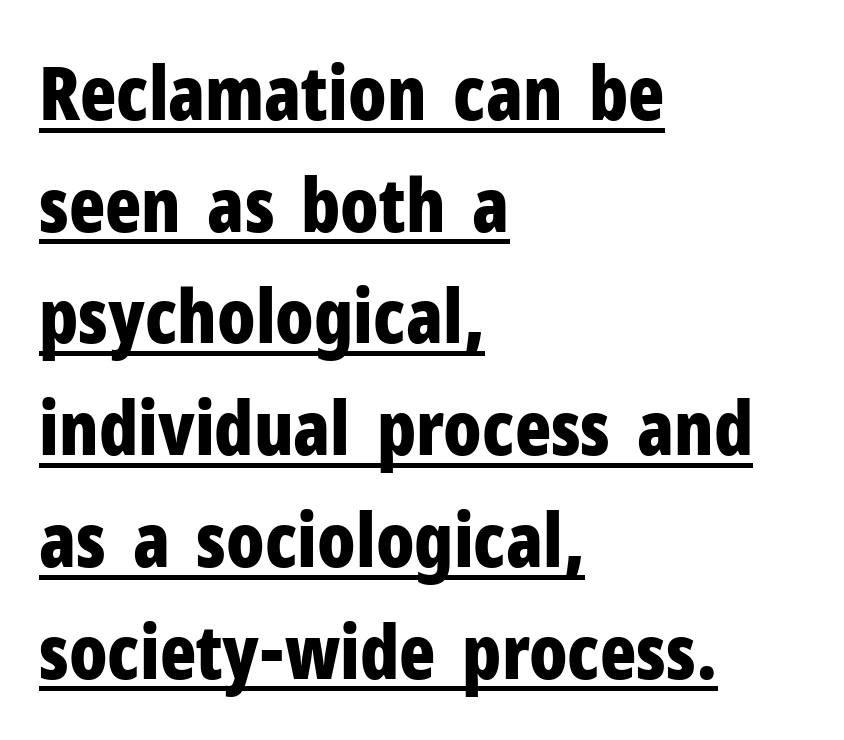
Glance below the letters and you will spot a drawn line. The face used here is proportionally spaced, like ordinary book or web type. This rendering uses left alignment, leaving the right contour irregular. Caption: standard tracking, unaltered. No feet cap the strokes, marking this as sans-serif type.
